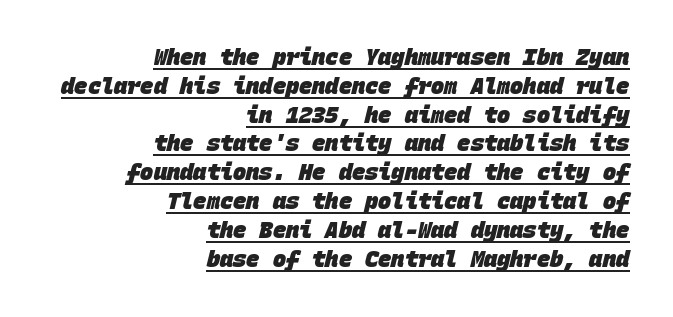
Q: Is the text bold? A: Yes.
Q: Is the text underlined? A: Yes.
Q: How is the paragraph aligned? A: Right-aligned.
Q: Is the spacing between letters normal or unusually wide? A: Normal.
Q: Is the spacing between lines tight, normal or loose? A: Normal.
